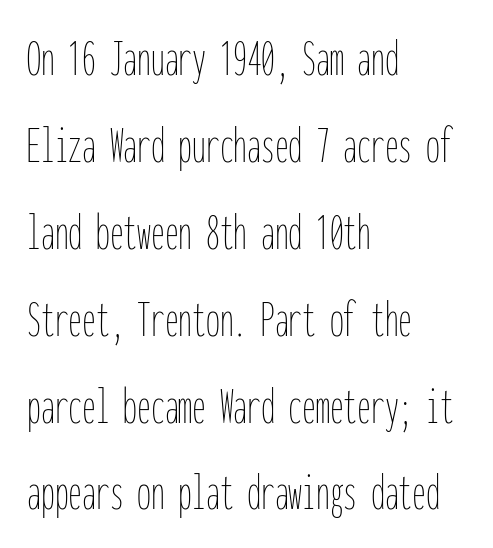
The image shows 55 px thin, condensed type, upright, monospaced; set left-aligned, normal line spacing (1.58x), normal letter spacing, not underlined; low stroke contrast and a medium x-height.
